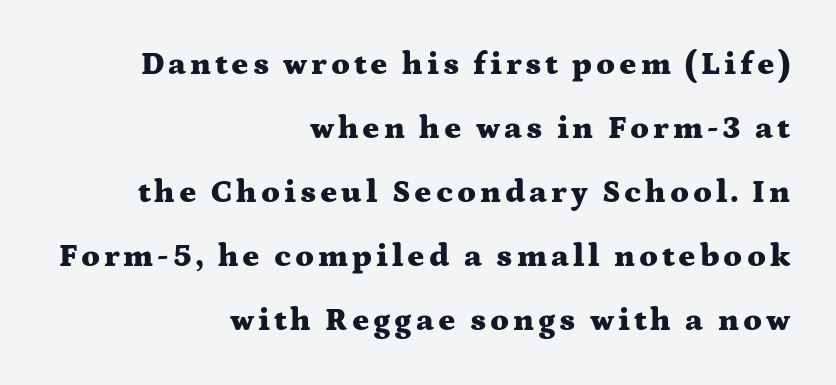
The image shows 32 px heavy, wide serif type, upright; set right-aligned, loose line spacing (2.0x), not underlined; medium stroke contrast and a medium x-height.
